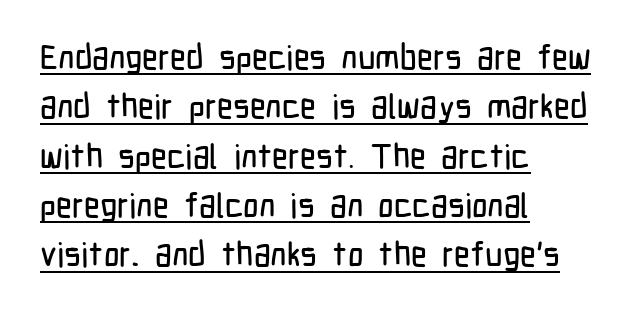
{"serif": "no", "italic": "no", "width": "condensed", "stroke_contrast": "low", "x_height": "medium", "monospaced": "no", "underline": "yes", "align": "left", "line_spacing": "normal", "line_spacing_ratio": 1.45, "letter_spacing": "normal", "letter_spacing_em": 0.0, "glyph_px": 34}
